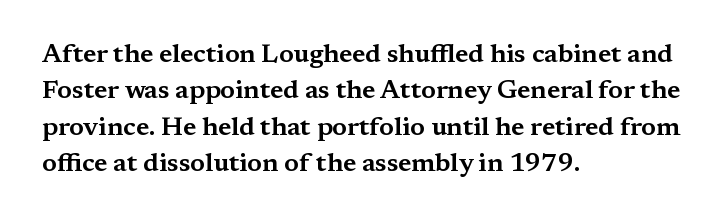
Q: Is the text italic (slanted)? A: No, it is upright.
Q: Is the text underlined? A: No.
Q: How is the paragraph aligned? A: Left-aligned.
Q: Is the spacing between letters normal or unusually wide? A: Normal.
Q: Is the spacing between lines tight, normal or loose? A: Normal.
